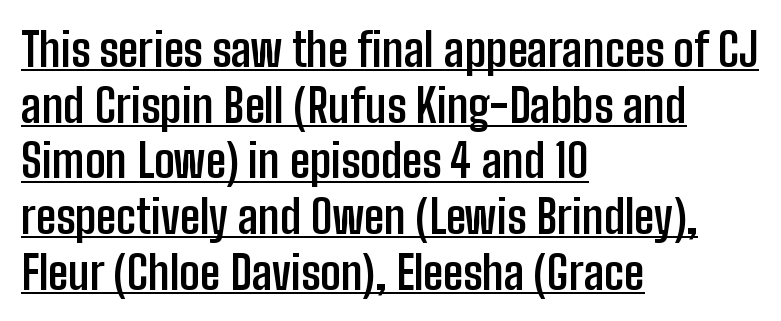
{"serif": "no", "italic": "no", "bold": "yes", "weight": "semibold", "width": "condensed", "stroke_contrast": "low", "x_height": "medium", "monospaced": "no", "underline": "yes", "align": "left", "line_spacing_ratio": 1.21, "letter_spacing": "normal", "letter_spacing_em": 0.0, "glyph_px": 46}
